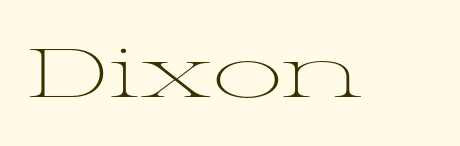
{"serif": "yes", "italic": "no", "bold": "no", "weight": "light", "width": "wide", "stroke_contrast": "medium", "x_height": "medium", "monospaced": "no", "underline": "no", "letter_spacing": "normal", "letter_spacing_em": 0.0, "glyph_px": 69}
